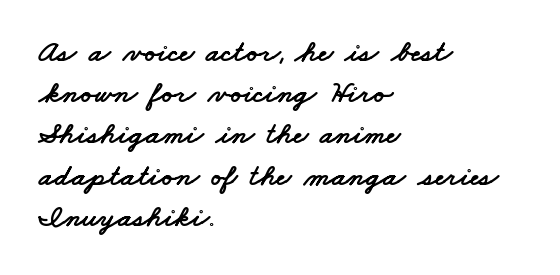
The image shows 31 px wide sans-serif type; set left-aligned, normal line spacing (1.33x), normal letter spacing, not underlined; low stroke contrast and a small x-height.
